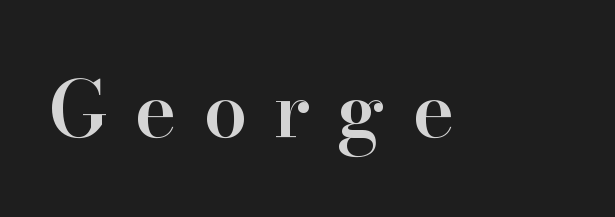
The image shows 79 px semibold serif type, upright; set unusually wide letter spacing (+0.34 em), not underlined; high stroke contrast and a small x-height.
